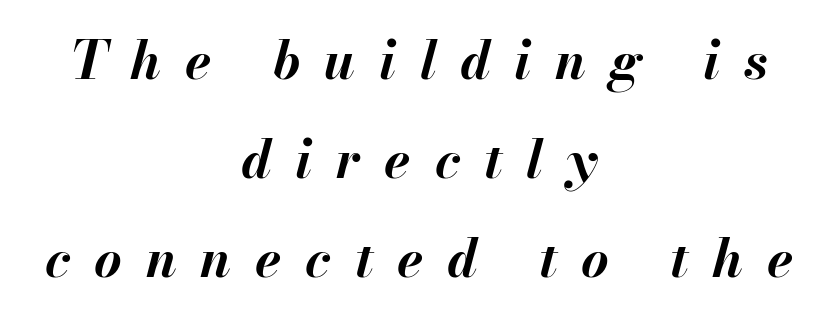
The image shows 53 px bold type, italic (leaning right); set centered, line spacing 1.87x, unusually wide letter spacing (+0.45 em), not underlined; medium stroke contrast and a small x-height.
